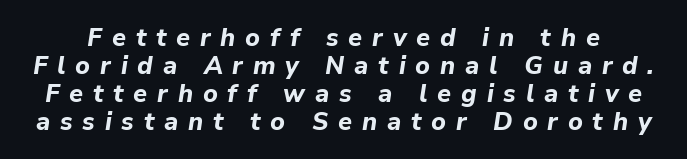
The image shows 25 px bold type, italic (leaning right); set tight line spacing (1.12x), unusually wide letter spacing (+0.39 em), not underlined.
